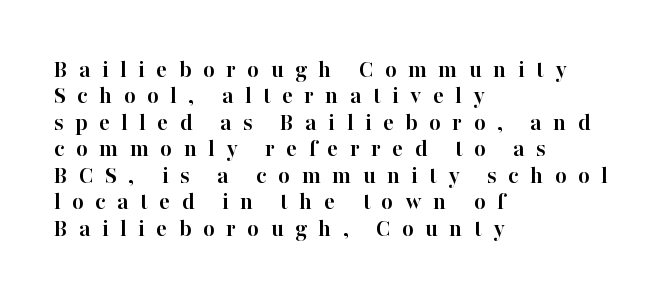
Q: Is the text bold? A: Yes.
Q: Is the text italic (slanted)? A: No, it is upright.
Q: Is the text underlined? A: No.
Q: How is the paragraph aligned? A: Left-aligned.
Q: Is the spacing between letters normal or unusually wide? A: Unusually wide.
Q: Is the spacing between lines tight, normal or loose? A: Tight.
